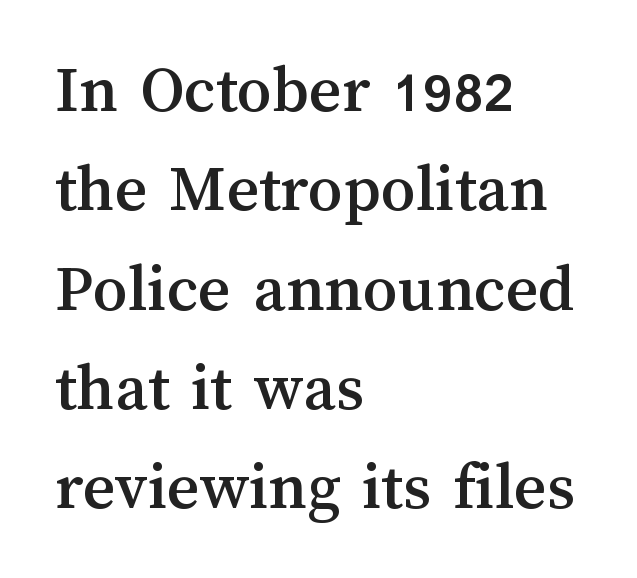
{"italic": "no", "width": "normal", "stroke_contrast": "medium", "x_height": "medium", "monospaced": "no", "underline": "no", "align": "left", "line_spacing": "normal", "line_spacing_ratio": 1.44, "letter_spacing": "normal", "letter_spacing_em": 0.0, "glyph_px": 69}
